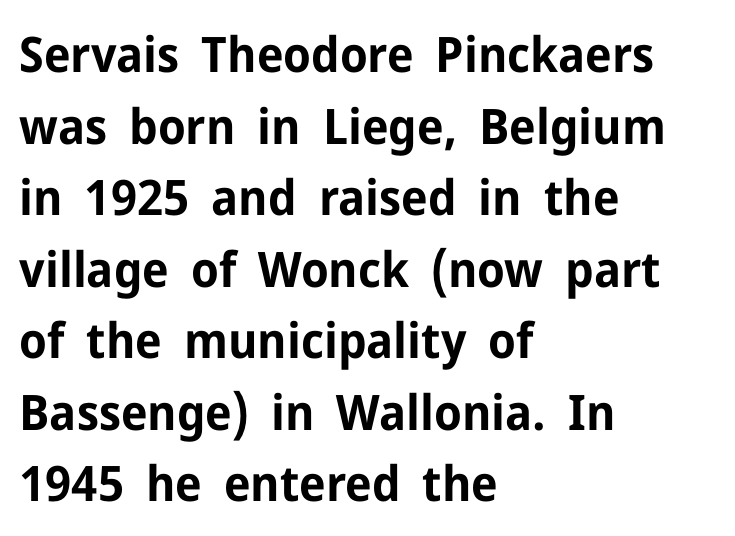
Q: Is the text bold? A: Yes.
Q: Is the text italic (slanted)? A: No, it is upright.
Q: Is the typeface a serif or a sans-serif typeface? A: Sans-serif.
Q: Is the text underlined? A: No.
Q: How is the paragraph aligned? A: Left-aligned.
Q: Is the spacing between letters normal or unusually wide? A: Normal.
Q: Is the spacing between lines tight, normal or loose? A: Normal.
Q: Width (condensed, normal, or wide)? A: Normal.
Q: Stroke contrast? A: Low.
Q: x-height? A: Medium.
Q: Monospaced? A: No.
